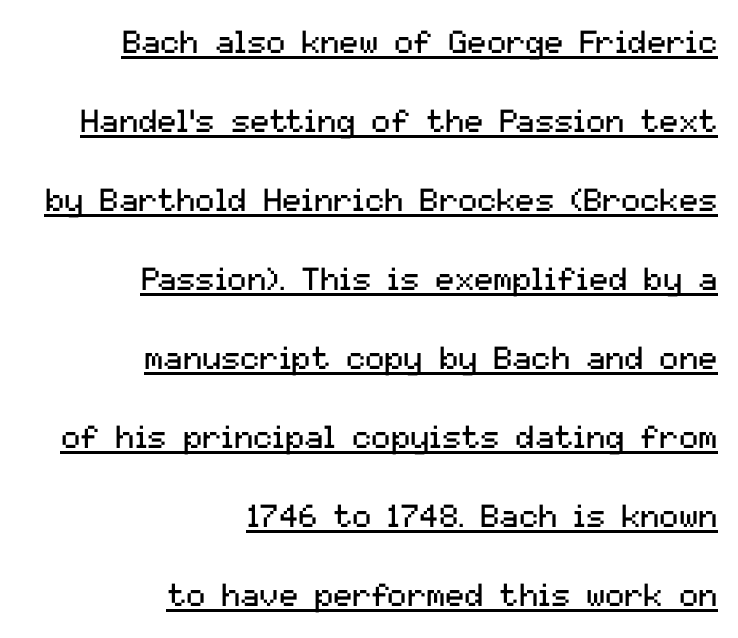
This sample trades compactness for vertical openness between lines. These lines are rendered in a variable-pitch font. You can tell from the bare stems that sans-serif type was used. You can tell it's not italic because the verticals are truly vertical. Each line of the rendering has a horizontal stroke beneath the glyphs. Stem width sits at or under what a default text font uses.
